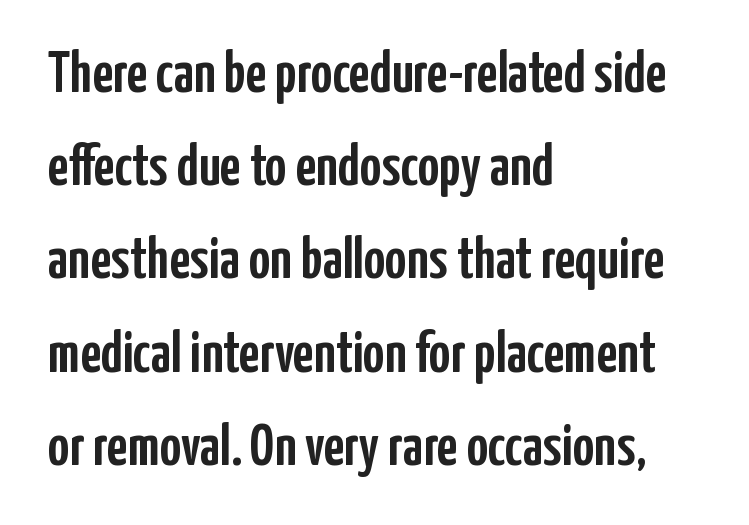
The line-height multiplier appears to be the usual default. This rendering features lettering with no underline. The passage shown is typeset with a sans-serif family. The rag falls on the right side of this text block. Proportional: the letters do not fall into vertical columns.
